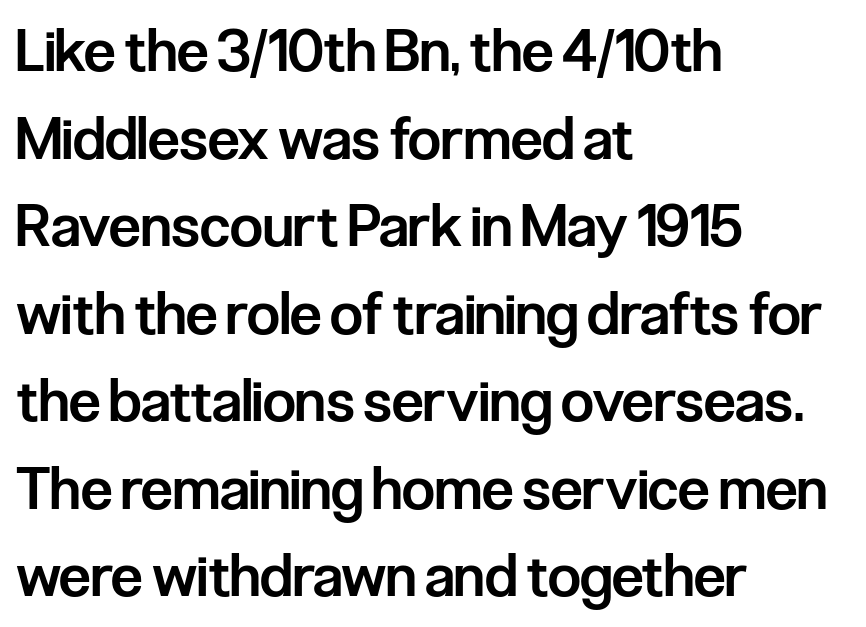
The area under the type is left untouched. Stems and bowls a touch heavier than normal — semibold. It's the straight-up-and-down kind of type. No extra tracking has been applied to these lines. One-word summary of the alignment: left.
